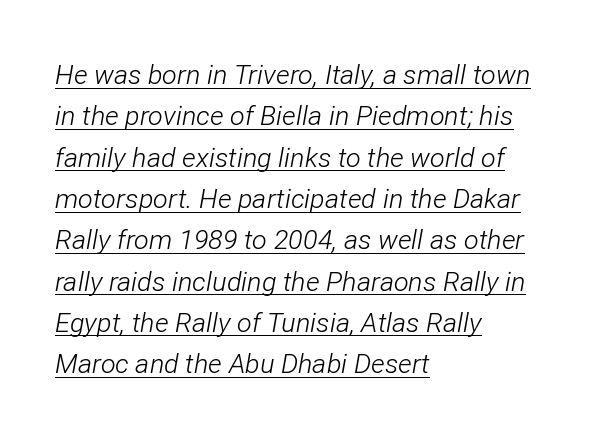
{"italic": "yes", "lean": "right", "slant_degrees": 12, "bold": "no", "underline": "yes", "align": "left", "line_spacing": "normal", "line_spacing_ratio": 1.53, "letter_spacing": "normal", "letter_spacing_em": 0.0, "glyph_px": 27}
